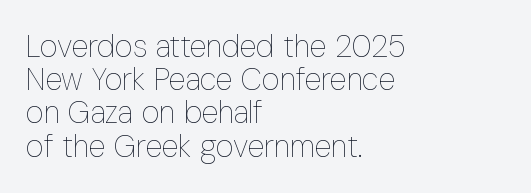
There is no visible air inserted between adjacent glyphs. Glance below the letters and you will spot only blank space. A typesetter would mark this as roman, not italic. These lines are rendered in a variable-pitch font. The space between consecutive lines is stingy.
